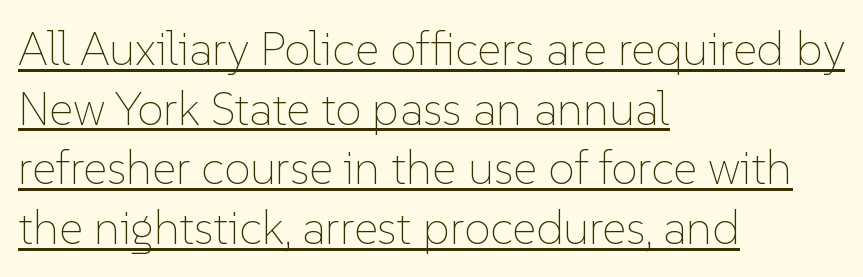
The image shows 47 px thin type, upright; set left-aligned, normal line spacing (1.27x), normal letter spacing, underlined; low stroke contrast and a medium x-height.
